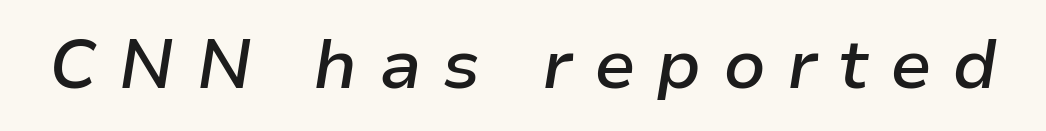
The image shows 69 px semibold type, italic (leaning right); set unusually wide letter spacing (+0.3 em), not underlined; low stroke contrast and a medium x-height.
